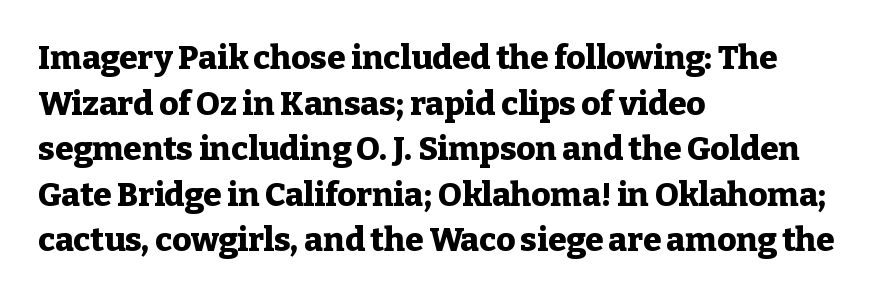
The image shows 33 px heavy serif type, upright; set left-aligned, normal line spacing (1.38x), normal letter spacing, not underlined; low stroke contrast and a medium x-height.
